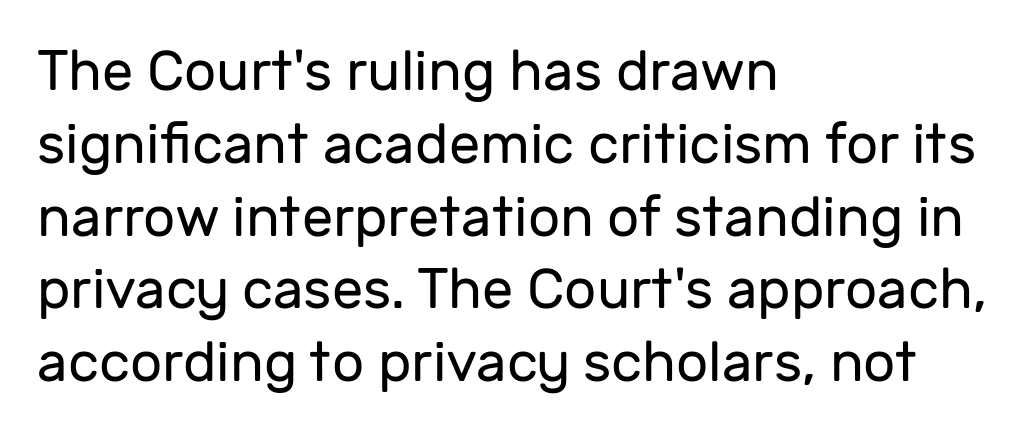
The gap between lines stays unmarked. Does the type have serifs? No, each stem ends abruptly. This sample uses plain, unmodified letter spacing. The rows are spaced the way most documents space them. Bold? No — there's no thickening of the strokes.
